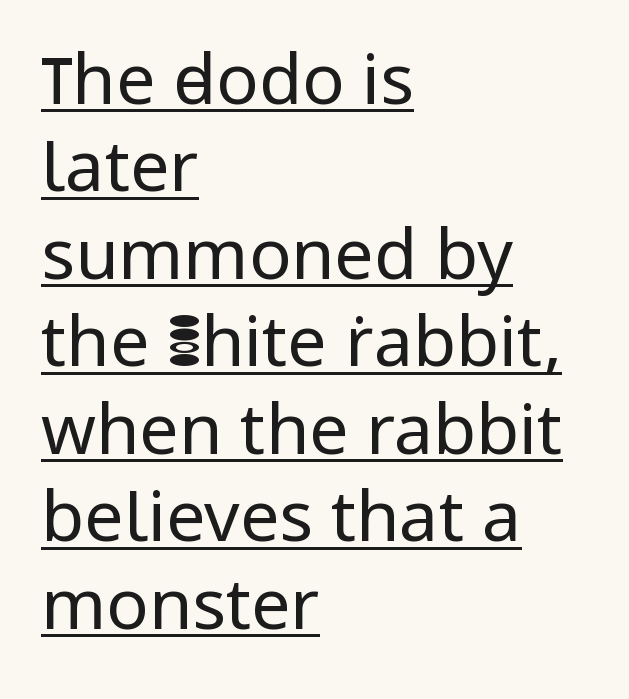
In CSS terms this would be text-align: left. Is there an underline? Yes — a line sits under the letters. Posture: straight, roman, zero tilt. In terms of leading, this rendering sits right in the middle. Each letter keeps its own natural width here, so spacing adapts to shape. The gaps between neighbouring characters are ordinary and unremarkable.
